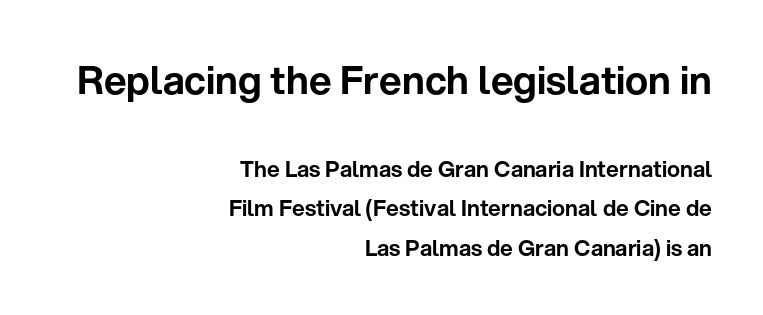
Spacing verdict: proportional, widths tailored to each character. Type size steps down from the first block to the second. What stands out about the letter spacing? Nothing — it is the standard amount. Check under the words: just untouched page.
